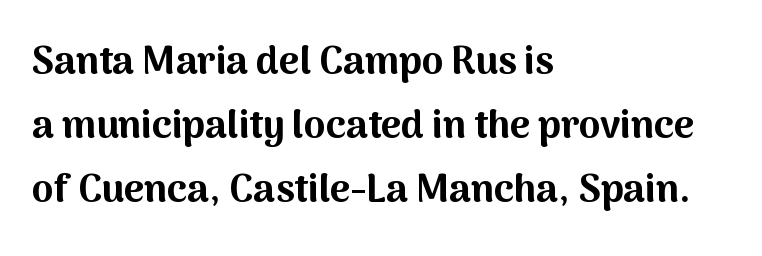
Q: Is the text bold? A: Yes.
Q: Is the text italic (slanted)? A: No, it is upright.
Q: Is the typeface a serif or a sans-serif typeface? A: Sans-serif.
Q: Is the text underlined? A: No.
Q: How is the paragraph aligned? A: Left-aligned.
Q: Is the spacing between letters normal or unusually wide? A: Normal.
Q: Is the spacing between lines tight, normal or loose? A: Normal.
Q: Width (condensed, normal, or wide)? A: Normal.
Q: Stroke contrast? A: Medium.
Q: x-height? A: Medium.
Q: Monospaced? A: No.
